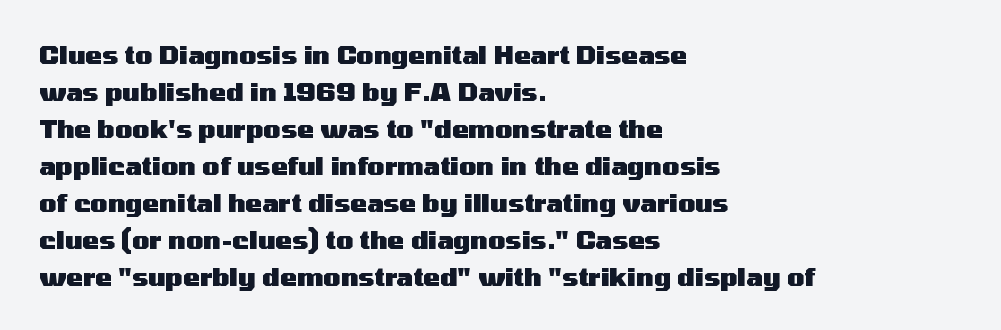
Horizontally, the lines are justified to the leading edge only. These words are printed bold, with thick strokes throughout. These lines sit exactly where default settings would place them. Every character sits straight up, as roman type does. Beneath every word, the page is bare.
